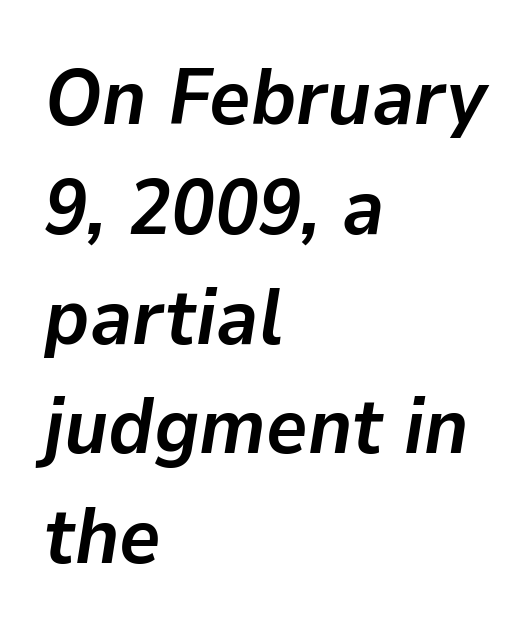
{"italic": "yes", "lean": "right", "slant_degrees": 9, "bold": "yes", "weight": "semibold", "width": "normal", "stroke_contrast": "low", "x_height": "medium", "monospaced": "no", "underline": "no", "align": "left", "line_spacing": "normal", "line_spacing_ratio": 1.39, "letter_spacing": "normal", "letter_spacing_em": 0.0, "glyph_px": 79}
